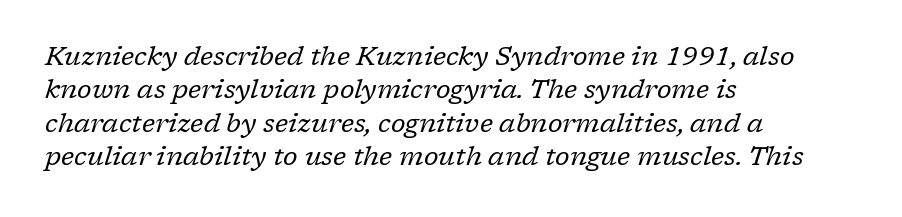
The image shows 26 px text type, italic (leaning right); set left-aligned, normal line spacing (1.28x), normal letter spacing, not underlined.
